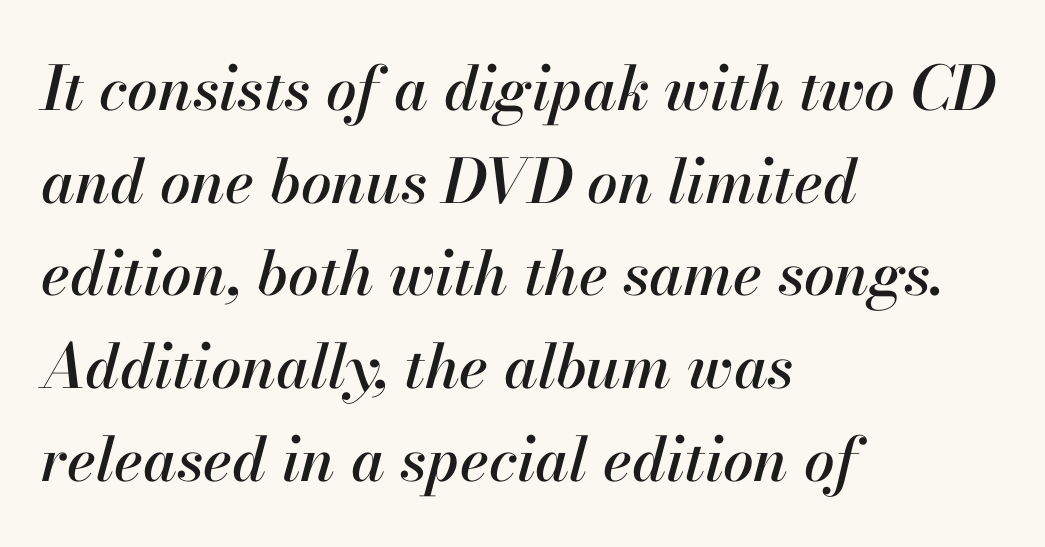
{"italic": "yes", "lean": "right", "slant_degrees": 13, "width": "normal", "stroke_contrast": "high", "x_height": "small", "monospaced": "no", "underline": "no", "align": "left", "line_spacing": "normal", "line_spacing_ratio": 1.52, "letter_spacing": "normal", "letter_spacing_em": 0.0, "glyph_px": 61}
